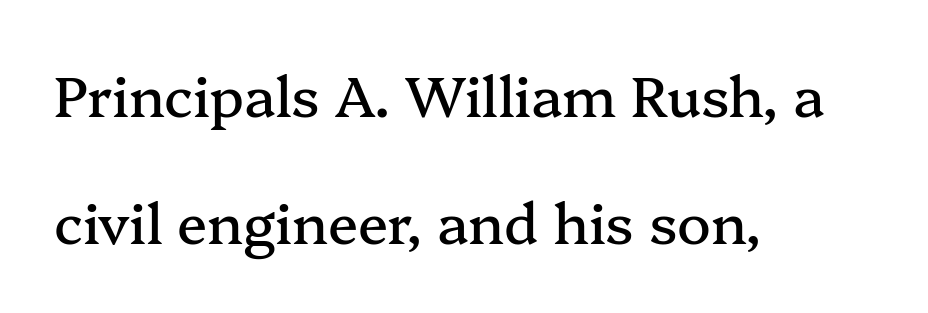
Q: Is the text italic (slanted)? A: No, it is upright.
Q: Is the typeface a serif or a sans-serif typeface? A: Serif.
Q: Is the text underlined? A: No.
Q: How is the paragraph aligned? A: Left-aligned.
Q: Is the spacing between letters normal or unusually wide? A: Normal.
Q: Is the spacing between lines tight, normal or loose? A: Loose.
Q: Width (condensed, normal, or wide)? A: Normal.
Q: Stroke contrast? A: Medium.
Q: x-height? A: Medium.
Q: Monospaced? A: No.
